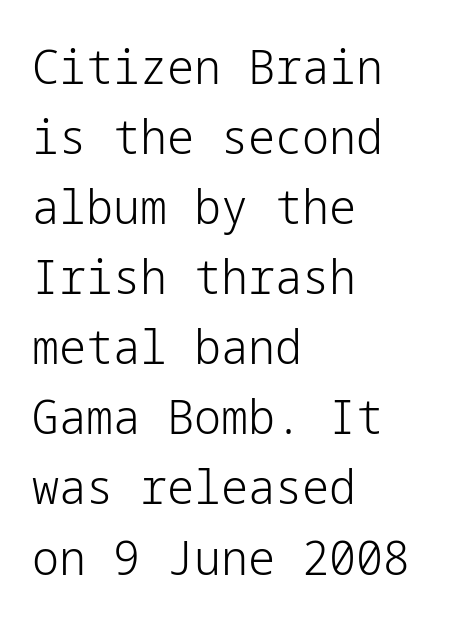
Q: Is the text bold? A: No.
Q: Is the text italic (slanted)? A: No, it is upright.
Q: Is the typeface a serif or a sans-serif typeface? A: Sans-serif.
Q: Is the text underlined? A: No.
Q: How is the paragraph aligned? A: Left-aligned.
Q: Is the spacing between letters normal or unusually wide? A: Normal.
Q: Is the spacing between lines tight, normal or loose? A: Normal.
Q: Width (condensed, normal, or wide)? A: Normal.
Q: Stroke contrast? A: Low.
Q: x-height? A: Medium.
